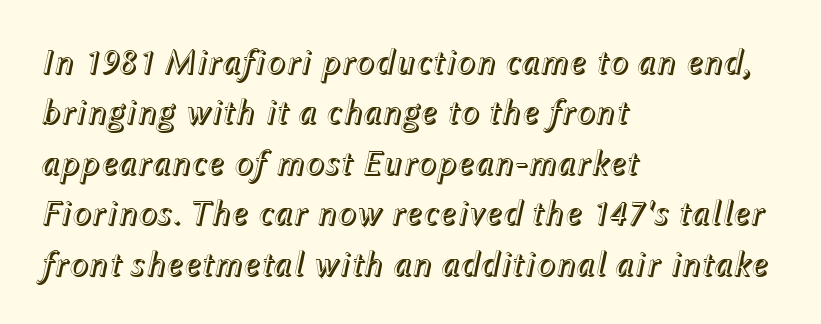
The image shows 36 px text type, italic (leaning right); set left-aligned, normal line spacing (1.4x), normal letter spacing, not underlined; a medium x-height.
